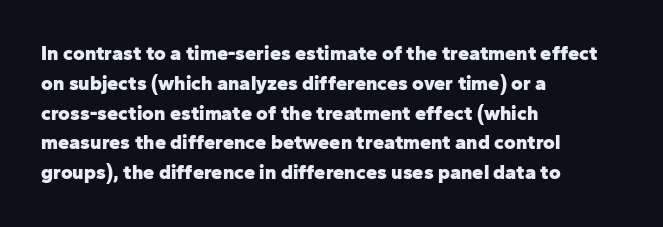
Q: Is the text bold? A: Yes.
Q: Is the text italic (slanted)? A: No, it is upright.
Q: Is the text underlined? A: No.
Q: How is the paragraph aligned? A: Left-aligned.
Q: Is the spacing between letters normal or unusually wide? A: Normal.
Q: Is the spacing between lines tight, normal or loose? A: Normal.
